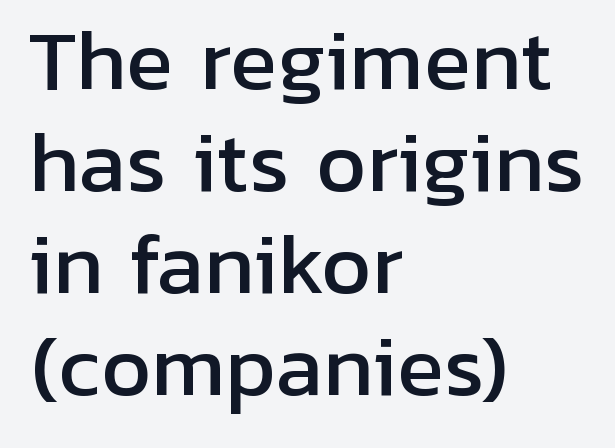
The strip under each line holds only bare page. In terms of posture, this sample is upright. These lines stack with their left ends in a neat column. Regular leading.
